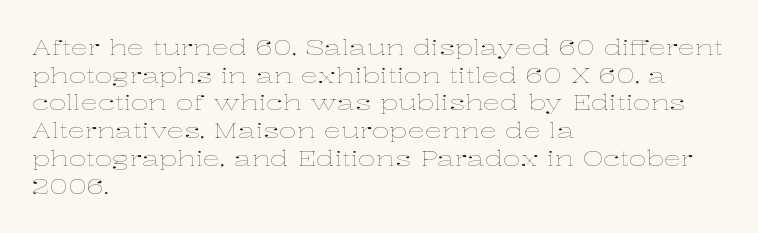
{"italic": "no", "bold": "no", "underline": "no", "align": "left", "line_spacing": "normal", "line_spacing_ratio": 1.26, "letter_spacing": "normal", "letter_spacing_em": 0.0, "glyph_px": 22}
